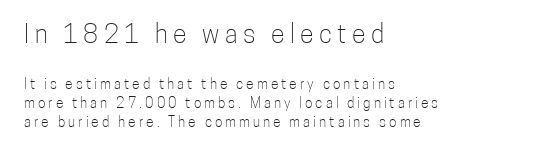
Q: Is the text bold? A: No.
Q: Is the text italic (slanted)? A: No, it is upright.
Q: Is the text underlined? A: No.
Q: How is the paragraph aligned? A: Left-aligned.
Q: Is the spacing between letters normal or unusually wide? A: Unusually wide.
Q: Is the spacing between lines tight, normal or loose? A: Normal.
Q: Which block of text is set in a larger size, the first (top) or the second (bottom)? A: The first (top) one.
